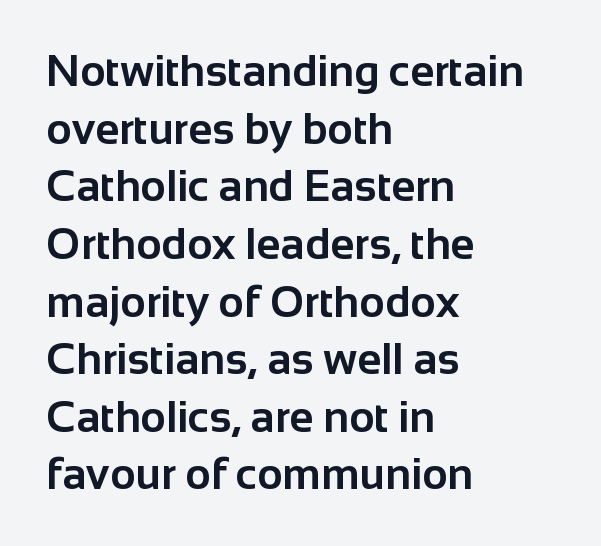
The image shows 44 px bold sans-serif type, upright; set left-aligned, normal line spacing (1.31x), normal letter spacing, not underlined; low stroke contrast and a medium x-height.
